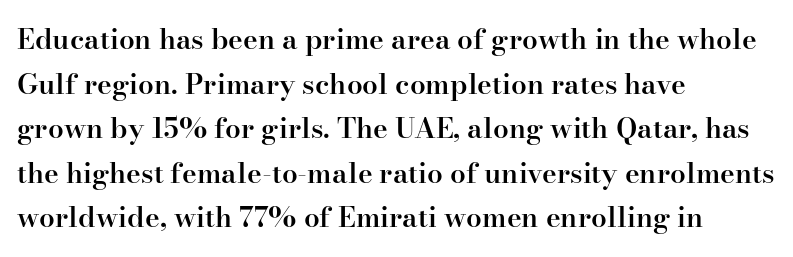
Q: Is the text bold? A: Semi-bold.
Q: Is the text italic (slanted)? A: No, it is upright.
Q: Is the typeface a serif or a sans-serif typeface? A: Serif.
Q: Is the text underlined? A: No.
Q: How is the paragraph aligned? A: Left-aligned.
Q: Is the spacing between letters normal or unusually wide? A: Normal.
Q: Is the spacing between lines tight, normal or loose? A: Normal.
Q: Width (condensed, normal, or wide)? A: Normal.
Q: Stroke contrast? A: High.
Q: x-height? A: Small.
Q: Monospaced? A: No.
